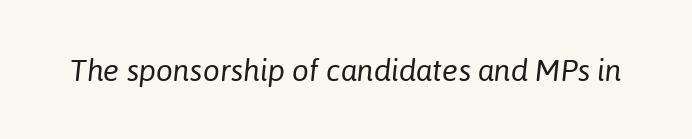
The image shows 30 px regular-weight type, italic (leaning right); set normal letter spacing, not underlined; low stroke contrast and a medium x-height.
